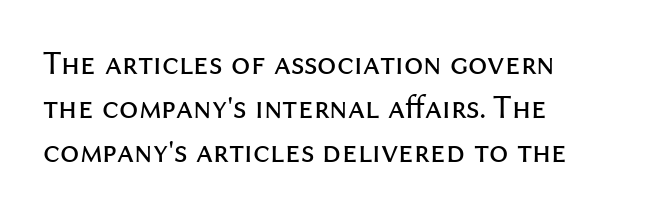
{"serif": "no", "italic": "no", "bold": "no", "weight": "regular", "width": "normal", "stroke_contrast": "medium", "x_height": "medium", "monospaced": "no", "underline": "no", "align": "left", "line_spacing": "normal", "line_spacing_ratio": 1.29, "letter_spacing": "normal", "letter_spacing_em": 0.0, "glyph_px": 34}
